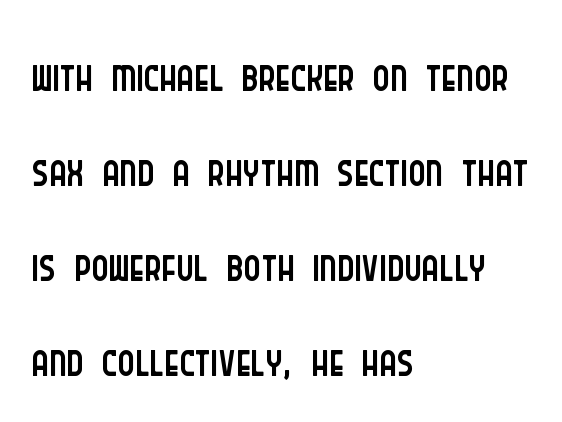
{"serif": "no", "italic": "no", "bold": "no", "weight": "light", "width": "condensed", "stroke_contrast": "low", "x_height": "large", "monospaced": "no", "underline": "no", "align": "left", "line_spacing": "normal", "line_spacing_ratio": 1.44, "letter_spacing": "normal", "letter_spacing_em": 0.0, "glyph_px": 66}
